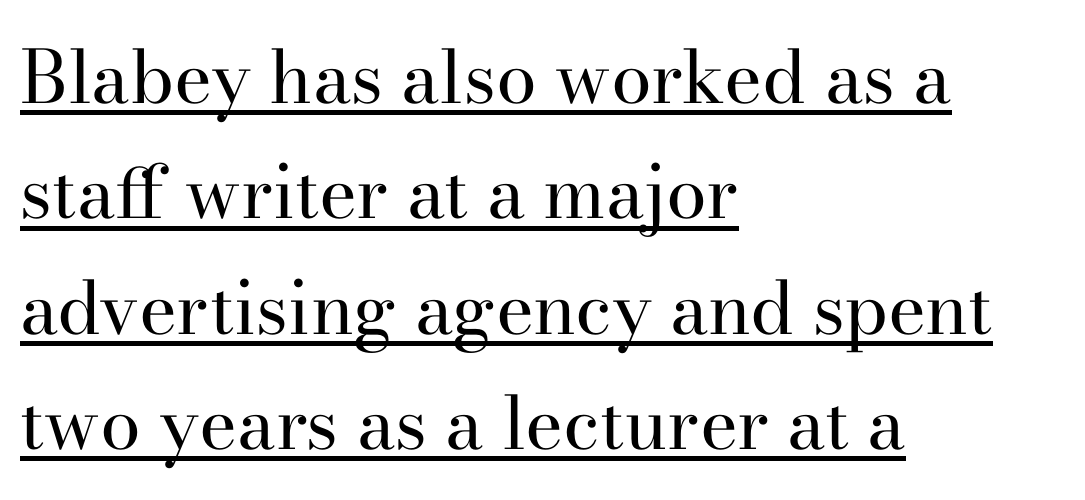
The gaps between neighbouring characters are ordinary and unremarkable. Vertical strokes here are truly vertical. Every word sits above its own underline. The passage shown is typed in a proportional face where columns would drift. Quick note: interline space is typical.
